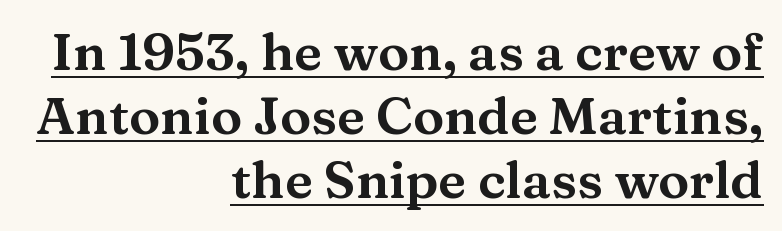
The image shows 52 px wide serif type, upright; set right-aligned, line spacing 1.23x, normal letter spacing, underlined; medium stroke contrast and a medium x-height.
